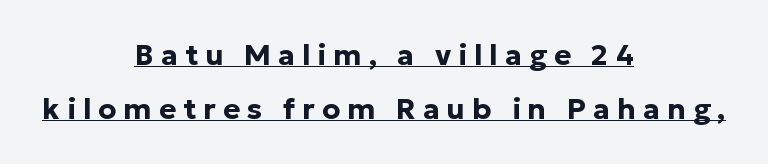
{"serif": "no", "italic": "no", "bold": "yes", "weight": "bold", "width": "normal", "stroke_contrast": "low", "x_height": "medium", "monospaced": "no", "underline": "yes", "align": "center", "line_spacing_ratio": 1.87, "letter_spacing": "wide", "letter_spacing_em": 0.24, "glyph_px": 29}
